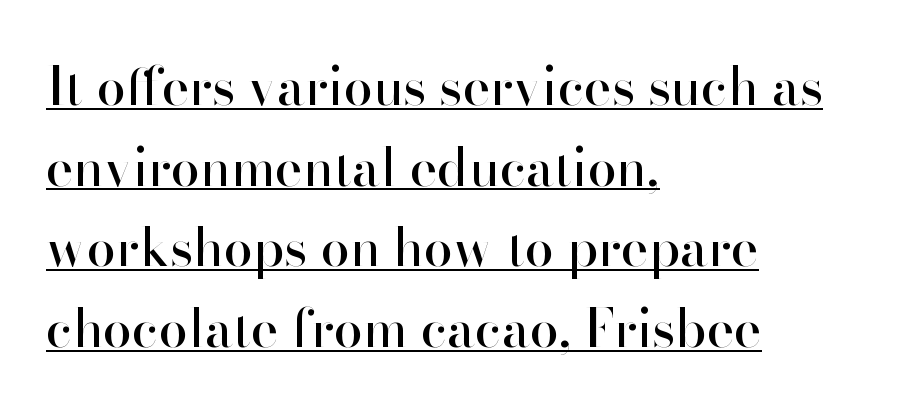
{"serif": "no", "italic": "no", "width": "normal", "stroke_contrast": "high", "x_height": "small", "monospaced": "no", "underline": "yes", "align": "left", "line_spacing": "normal", "line_spacing_ratio": 1.55, "letter_spacing": "normal", "letter_spacing_em": 0.0, "glyph_px": 52}
